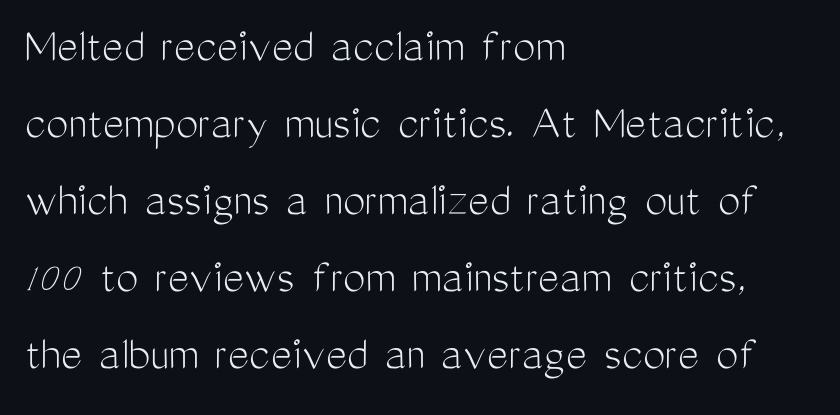
Q: Is the text bold? A: No.
Q: Is the text italic (slanted)? A: No, it is upright.
Q: Is the typeface a serif or a sans-serif typeface? A: Sans-serif.
Q: Is the text underlined? A: No.
Q: How is the paragraph aligned? A: Left-aligned.
Q: Is the spacing between letters normal or unusually wide? A: Normal.
Q: Is the spacing between lines tight, normal or loose? A: Normal.
Q: Width (condensed, normal, or wide)? A: Condensed.
Q: Stroke contrast? A: Medium.
Q: x-height? A: Medium.
Q: Monospaced? A: No.
